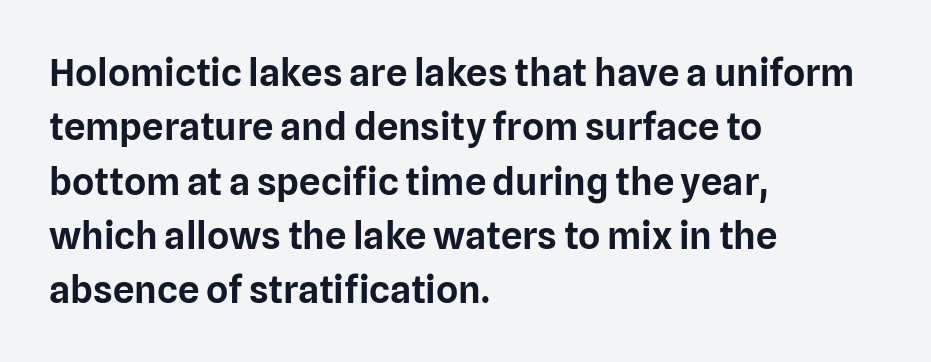
The image shows 38 px sans-serif type, upright; set left-aligned, normal line spacing (1.43x), normal letter spacing, not underlined; low stroke contrast and a medium x-height.
